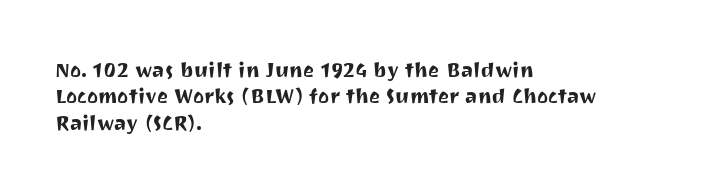
The image shows 21 px text type, upright; set left-aligned, normal line spacing (1.26x), normal letter spacing, not underlined.
